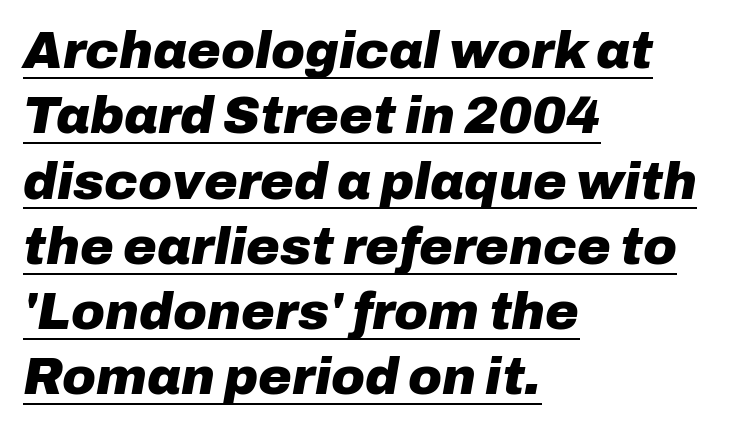
Each line of the rendering has a horizontal stroke beneath the glyphs. Line beginnings align vertically; line endings do not. The letters sit at their default tracking, neither squeezed nor spread. As a designer I'd log this as weight 700, bold.
